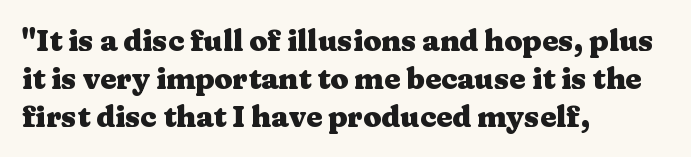
A serif font was chosen for this passage. Characters remain perfectly vertical along every line. One glance says typical: line gaps are just what's usual. The rag falls on the right side of this text block. Does the weight exceed regular? Yes, all the way to bold.
